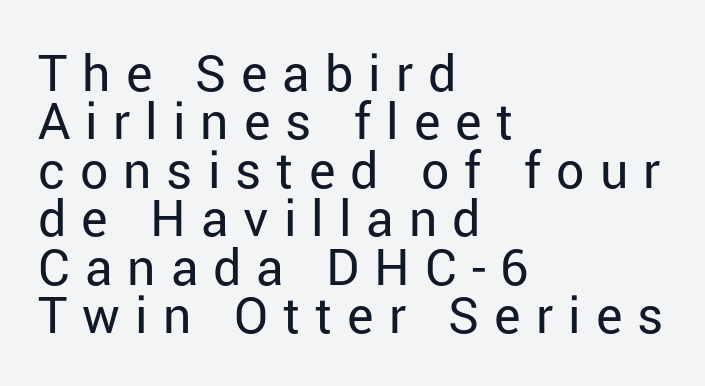
The image shows 50 px regular-weight sans-serif type, upright; set left-aligned, tight line spacing (0.97x), unusually wide letter spacing (+0.3 em), not underlined; low stroke contrast and a medium x-height.
